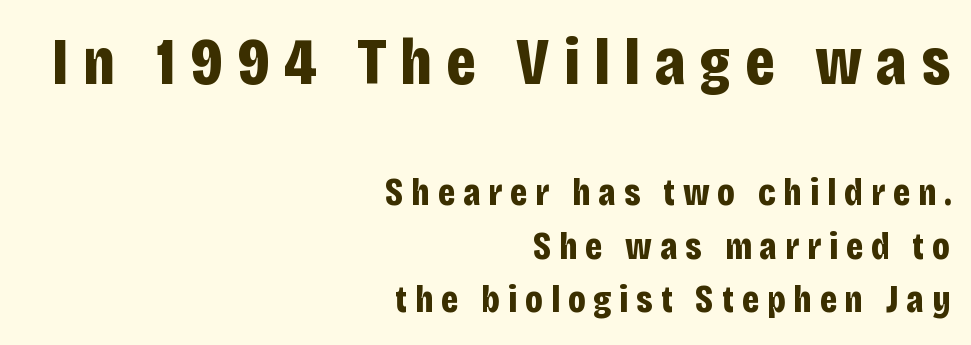
The image shows 67 px bold, condensed sans-serif type, upright; set right-aligned, normal line spacing (1.41x), unusually wide letter spacing (+0.21 em), not underlined; the first (top) block is 1.76x larger; low stroke contrast and a large x-height.
